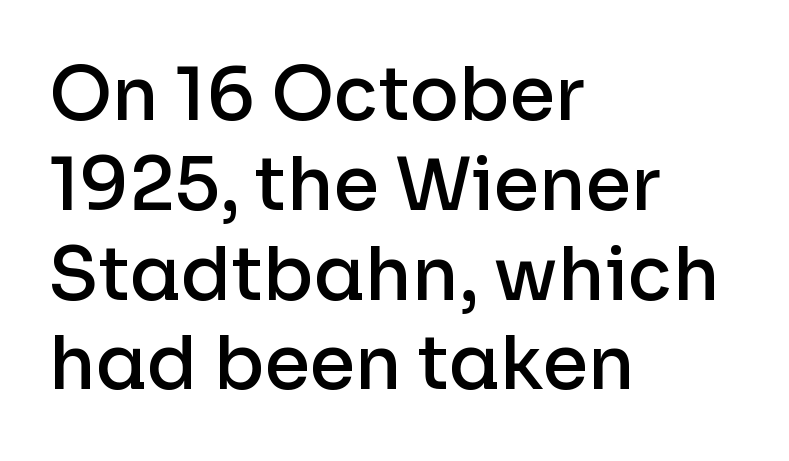
Check the space under the baseline: it is left empty. Caption: semibold face, moderately heavy strokes. Look at the tracking — it's just the regular setting, nothing added. Does the type have serifs? No, each stem ends abruptly. The setting favours the left margin, as ordinary paragraphs usually do.
